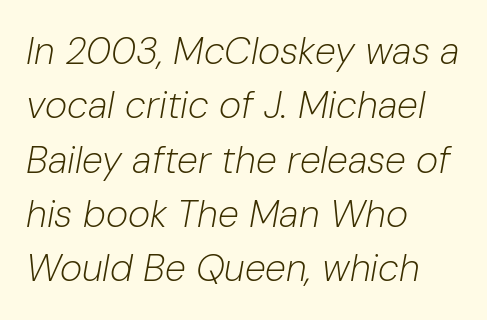
{"italic": "yes", "lean": "right", "slant_degrees": 10, "bold": "no", "weight": "light", "width": "normal", "stroke_contrast": "low", "x_height": "medium", "monospaced": "no", "underline": "no", "align": "left", "line_spacing": "normal", "line_spacing_ratio": 1.43, "letter_spacing": "normal", "letter_spacing_em": 0.0, "glyph_px": 38}
